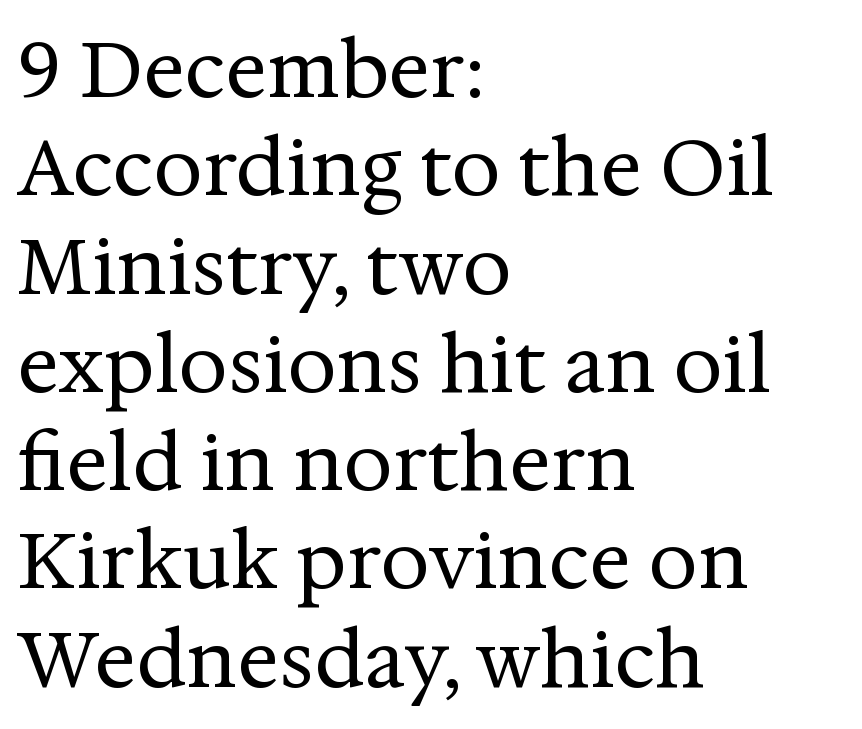
Each row of text sits above clean, open space. Vertical spacing — default. Is this a heavy cut? Hardly; it is regular or lighter. The passage shown is typeset with a serif family. Do the characters align in a grid? No, the font is proportional.
